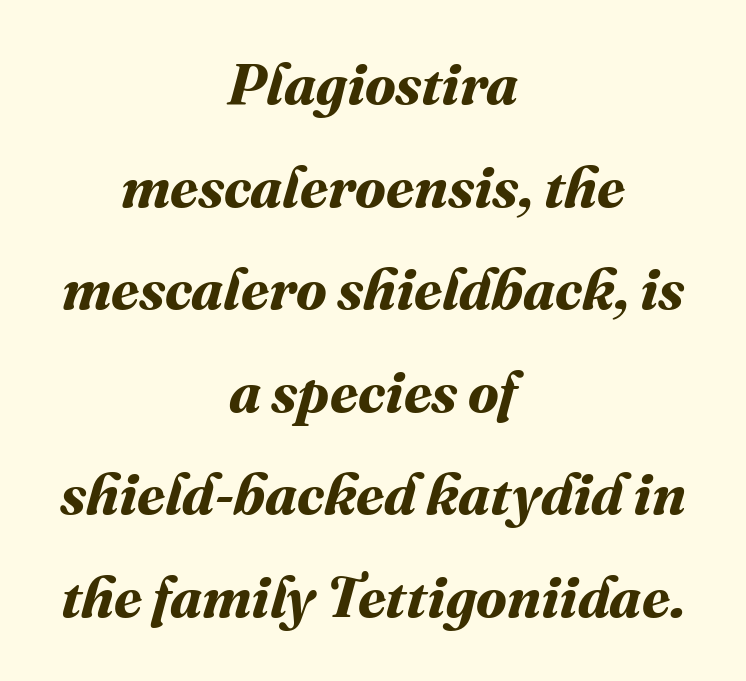
The image shows 57 px bold type; set centered, line spacing 1.8x, normal letter spacing, not underlined; medium stroke contrast and a medium x-height.
